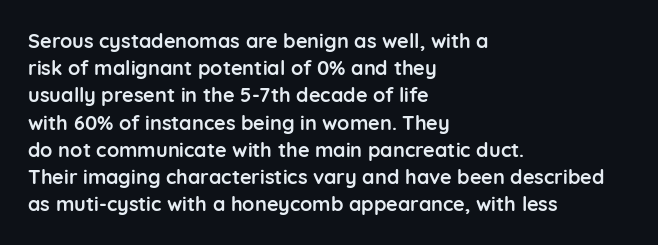
{"italic": "no", "bold": "yes", "underline": "no", "align": "left", "line_spacing": "normal", "line_spacing_ratio": 1.36, "letter_spacing": "normal", "letter_spacing_em": 0.0, "glyph_px": 20}
